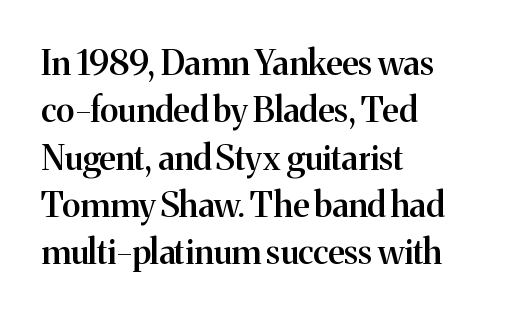
The image shows 34 px semibold serif type, upright; set left-aligned, normal line spacing (1.39x), normal letter spacing, not underlined; medium stroke contrast and a medium x-height.
